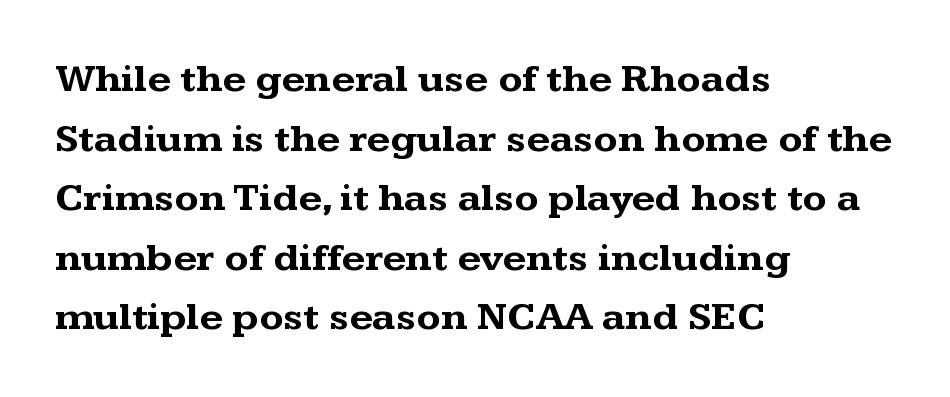
Q: Is the text bold? A: Yes.
Q: Is the text italic (slanted)? A: No, it is upright.
Q: Is the typeface a serif or a sans-serif typeface? A: Serif.
Q: Is the text underlined? A: No.
Q: How is the paragraph aligned? A: Left-aligned.
Q: Is the spacing between letters normal or unusually wide? A: Normal.
Q: Is the spacing between lines tight, normal or loose? A: Normal.
Q: Width (condensed, normal, or wide)? A: Wide.
Q: Stroke contrast? A: Medium.
Q: x-height? A: Medium.
Q: Monospaced? A: No.
